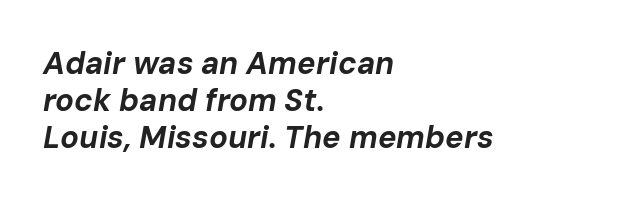
Has an underline been added? It has not. Slanted lettering throughout. Nothing unusual about the tracking: characters are spaced as the font intends. Each letter keeps its own natural width here, so spacing adapts to shape. Look at the stroke-to-counter ratio: heavy, a bold.
